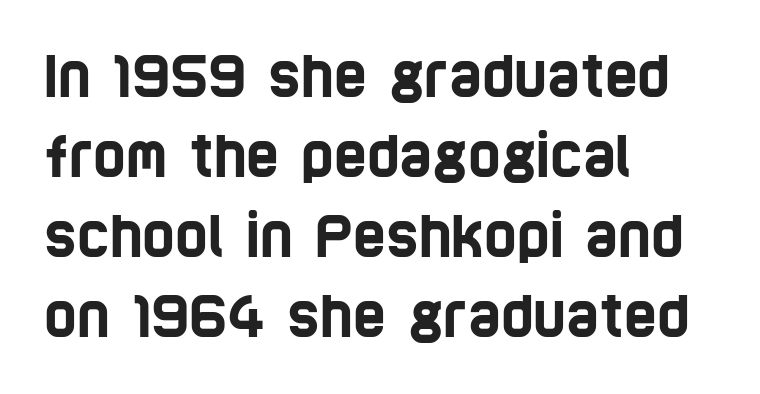
Q: Is the typeface a serif or a sans-serif typeface? A: Sans-serif.
Q: Is the text underlined? A: No.
Q: How is the paragraph aligned? A: Left-aligned.
Q: Is the spacing between letters normal or unusually wide? A: Normal.
Q: Is the spacing between lines tight, normal or loose? A: Normal.
Q: Width (condensed, normal, or wide)? A: Condensed.
Q: Stroke contrast? A: Low.
Q: x-height? A: Large.
Q: Monospaced? A: No.
